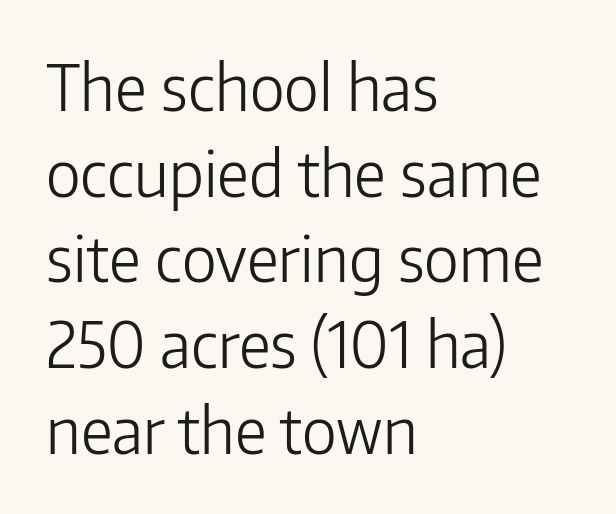
{"serif": "no", "italic": "no", "bold": "no", "weight": "light", "width": "normal", "stroke_contrast": "low", "x_height": "medium", "monospaced": "no", "underline": "no", "align": "left", "line_spacing": "normal", "line_spacing_ratio": 1.36, "letter_spacing": "normal", "letter_spacing_em": 0.0, "glyph_px": 63}
